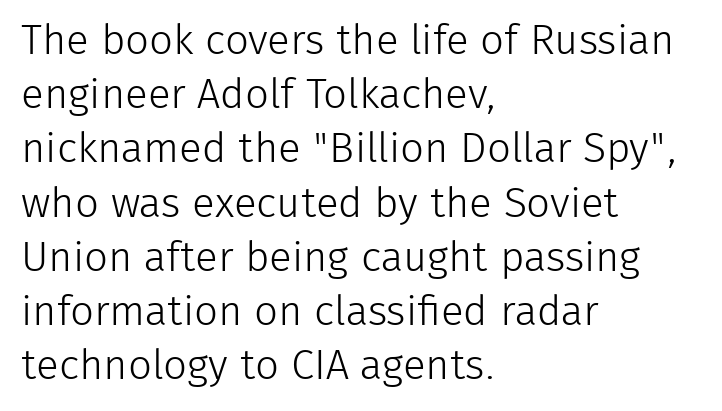
{"serif": "no", "italic": "no", "bold": "no", "weight": "light", "width": "normal", "stroke_contrast": "low", "x_height": "medium", "monospaced": "no", "underline": "no", "align": "left", "line_spacing": "normal", "line_spacing_ratio": 1.29, "letter_spacing": "normal", "letter_spacing_em": 0.0, "glyph_px": 42}
